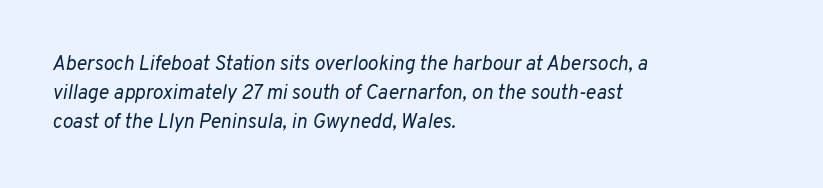
Think standard paragraph weight, or any step lighter than that. Which margin do the lines hug? The left one — the right edge is uneven. How would I describe the line gaps? Plain and ordinary. Quick note: underline off. Does the lettering tilt? It does — this is italic.
